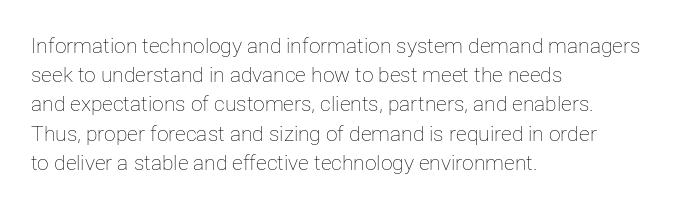
The image shows 21 px text type, upright; set left-aligned, normal line spacing (1.39x), normal letter spacing, not underlined.
